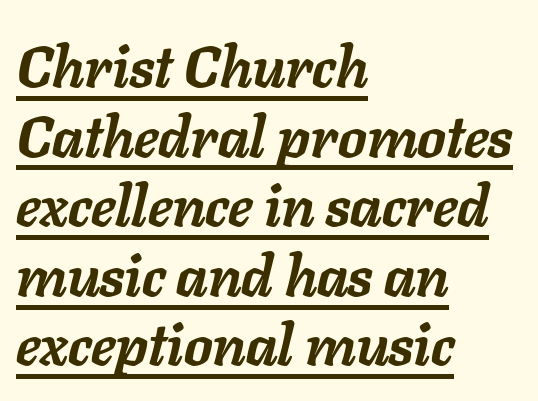
{"italic": "yes", "lean": "right", "slant_degrees": 11, "bold": "yes", "weight": "semibold", "width": "normal", "stroke_contrast": "low", "x_height": "medium", "monospaced": "no", "underline": "yes", "align": "left", "line_spacing_ratio": 1.22, "letter_spacing": "normal", "letter_spacing_em": 0.0, "glyph_px": 57}
